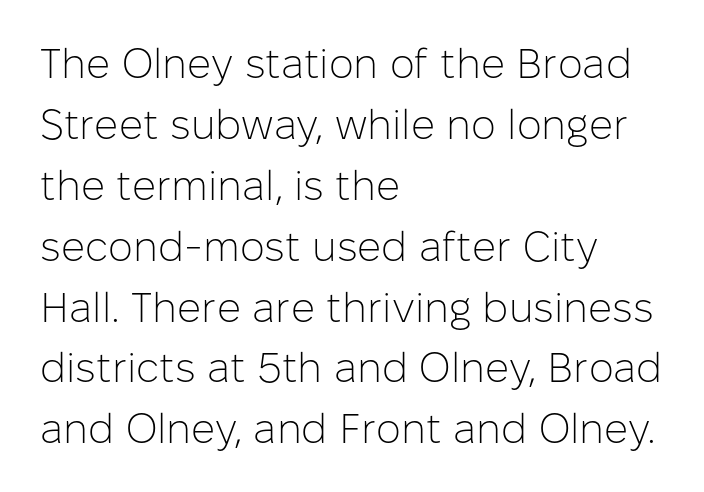
Q: Is the text bold? A: No.
Q: Is the text italic (slanted)? A: No, it is upright.
Q: Is the typeface a serif or a sans-serif typeface? A: Sans-serif.
Q: Is the text underlined? A: No.
Q: How is the paragraph aligned? A: Left-aligned.
Q: Is the spacing between letters normal or unusually wide? A: Normal.
Q: Is the spacing between lines tight, normal or loose? A: Normal.
Q: Width (condensed, normal, or wide)? A: Normal.
Q: Stroke contrast? A: Low.
Q: x-height? A: Medium.
Q: Monospaced? A: No.
